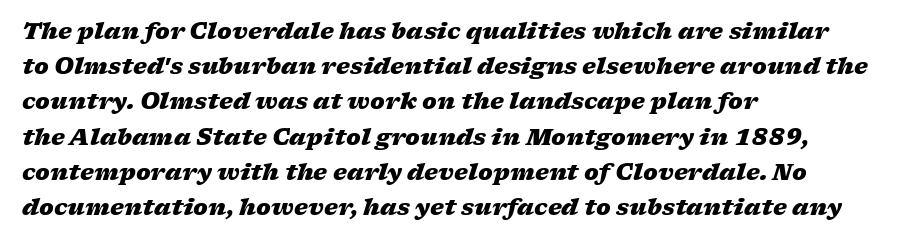
{"italic": "yes", "lean": "right", "slant_degrees": 17, "bold": "yes", "underline": "no", "align": "left", "line_spacing": "normal", "line_spacing_ratio": 1.6, "letter_spacing": "normal", "letter_spacing_em": 0.0, "glyph_px": 22}
